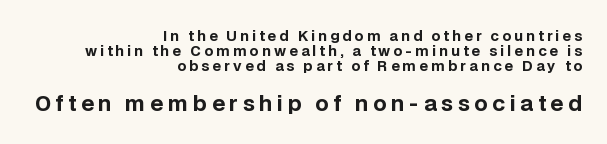
The image shows 21 px bold type, upright; set right-aligned, tight line spacing (1.08x), unusually wide letter spacing (+0.22 em), not underlined; the second (bottom) block is 1.5x larger.
